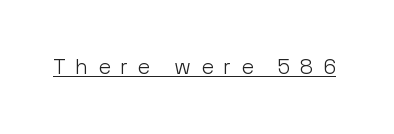
{"italic": "no", "bold": "no", "underline": "yes", "letter_spacing": "wide", "letter_spacing_em": 0.46, "glyph_px": 21}
